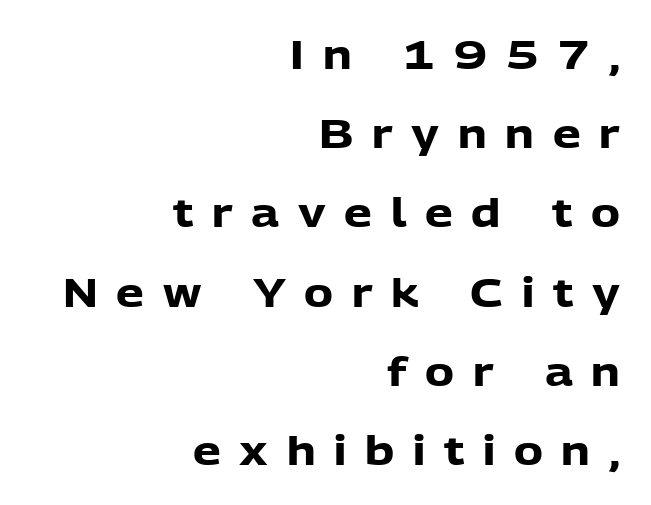
The image shows 39 px heavy sans-serif type, upright; set right-aligned, loose line spacing (2.03x), unusually wide letter spacing (+0.48 em), not underlined; low stroke contrast and a medium x-height.
